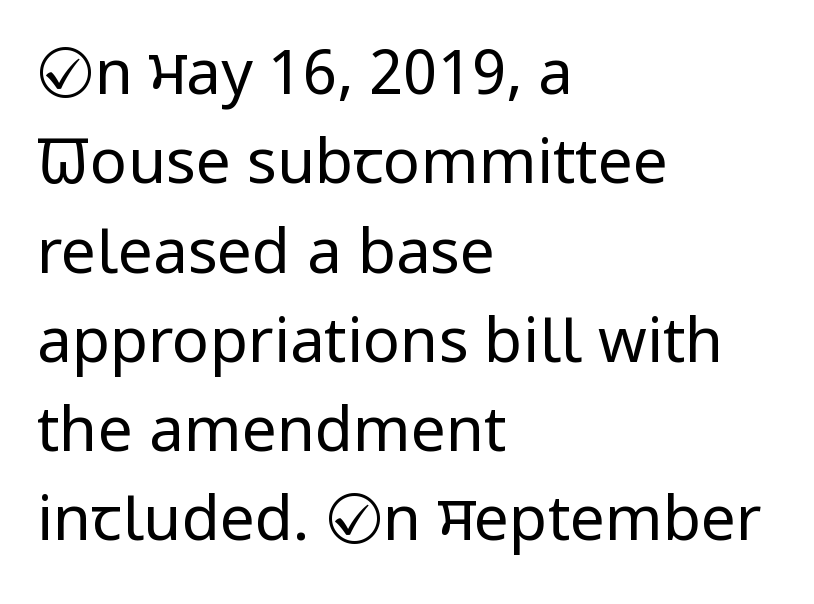
{"serif": "no", "italic": "no", "bold": "no", "weight": "regular", "width": "condensed", "stroke_contrast": "low", "x_height": "large", "monospaced": "no", "underline": "no", "align": "left", "line_spacing": "normal", "line_spacing_ratio": 1.44, "letter_spacing": "normal", "letter_spacing_em": 0.0, "glyph_px": 62}
